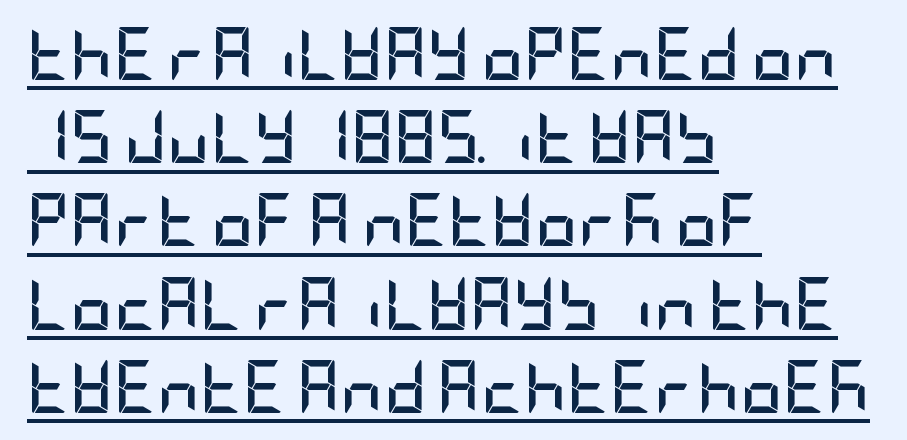
{"serif": "no", "italic": "no", "bold": "yes", "weight": "semibold", "width": "condensed", "stroke_contrast": "low", "x_height": "large", "underline": "yes", "align": "left", "line_spacing": "normal", "line_spacing_ratio": 1.57, "letter_spacing": "normal", "letter_spacing_em": 0.0, "glyph_px": 53}
